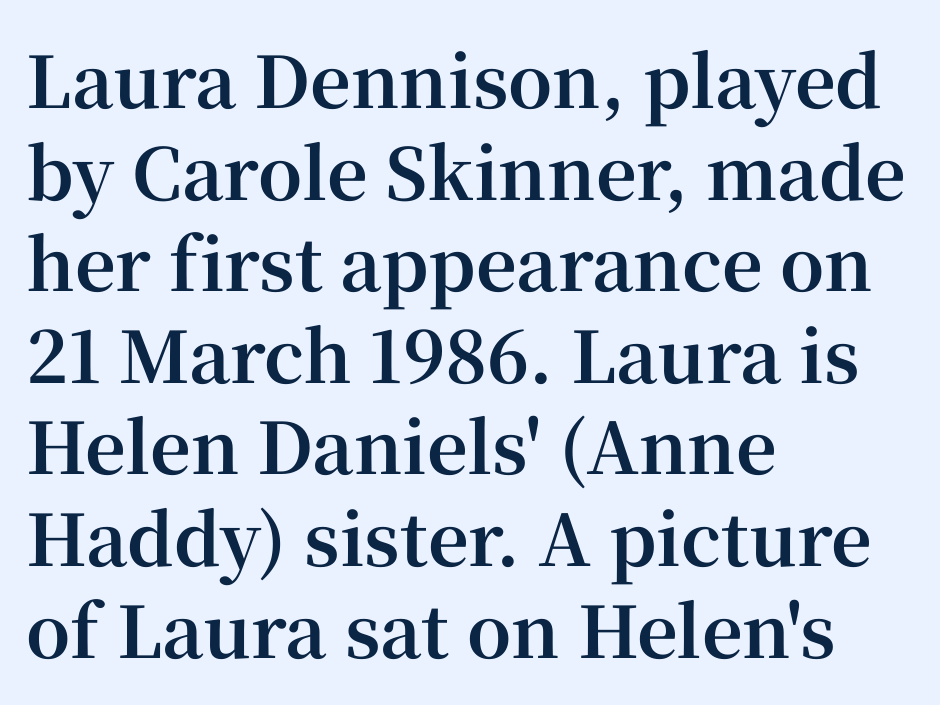
{"serif": "yes", "italic": "no", "bold": "yes", "weight": "bold", "width": "normal", "stroke_contrast": "high", "x_height": "medium", "monospaced": "no", "underline": "no", "align": "left", "line_spacing": "normal", "line_spacing_ratio": 1.29, "letter_spacing": "normal", "letter_spacing_em": 0.0, "glyph_px": 71}
